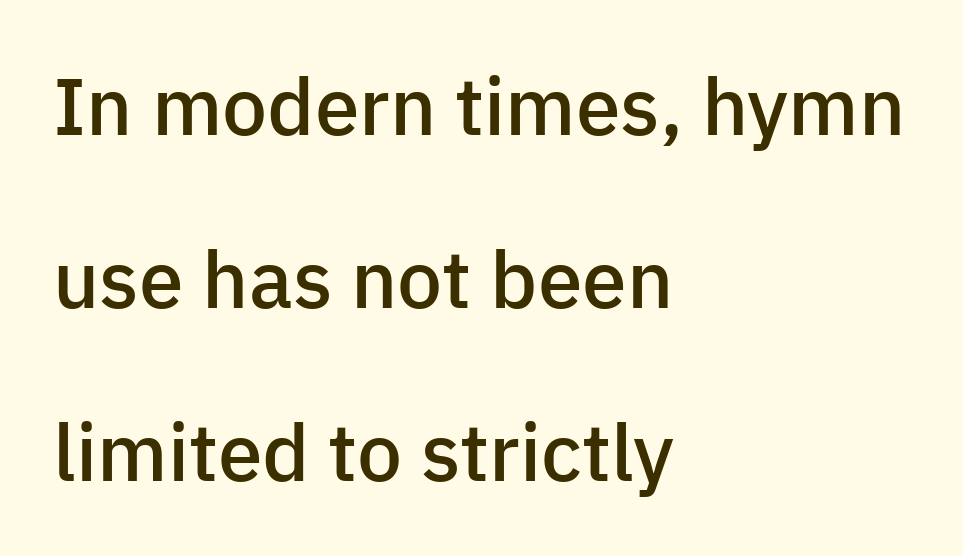
The image shows 80 px semibold sans-serif type, upright; set left-aligned, loose line spacing (2.16x), normal letter spacing, not underlined; low stroke contrast and a medium x-height.
